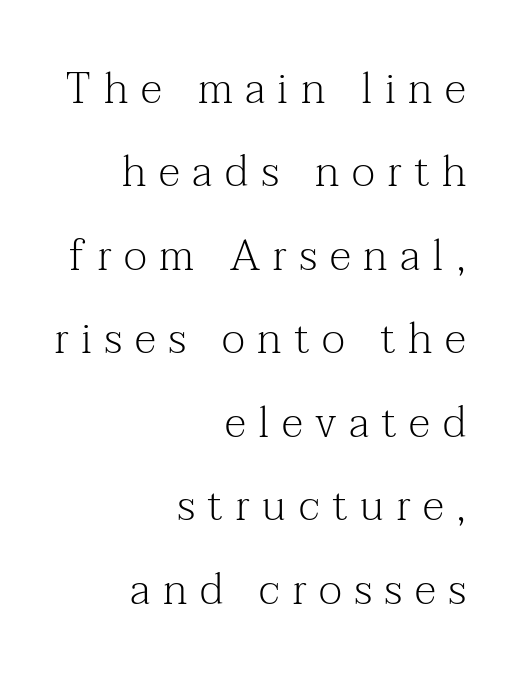
{"serif": "yes", "italic": "no", "bold": "no", "weight": "light", "width": "normal", "stroke_contrast": "medium", "x_height": "medium", "monospaced": "no", "underline": "no", "align": "right", "line_spacing": "loose", "line_spacing_ratio": 1.94, "letter_spacing": "wide", "letter_spacing_em": 0.29, "glyph_px": 43}
